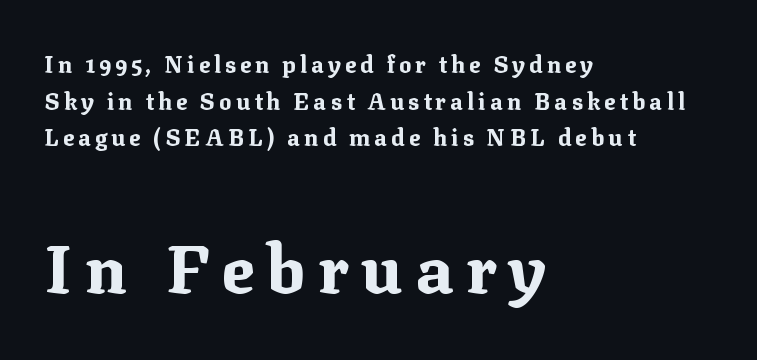
Q: Is the text bold? A: Yes.
Q: Is the text italic (slanted)? A: No, it is upright.
Q: Is the typeface a serif or a sans-serif typeface? A: Serif.
Q: Is the text underlined? A: No.
Q: How is the paragraph aligned? A: Left-aligned.
Q: Is the spacing between lines tight, normal or loose? A: Normal.
Q: Which block of text is set in a larger size, the first (top) or the second (bottom)? A: The second (bottom) one.
Q: Width (condensed, normal, or wide)? A: Normal.
Q: Stroke contrast? A: Medium.
Q: x-height? A: Medium.
Q: Monospaced? A: No.
